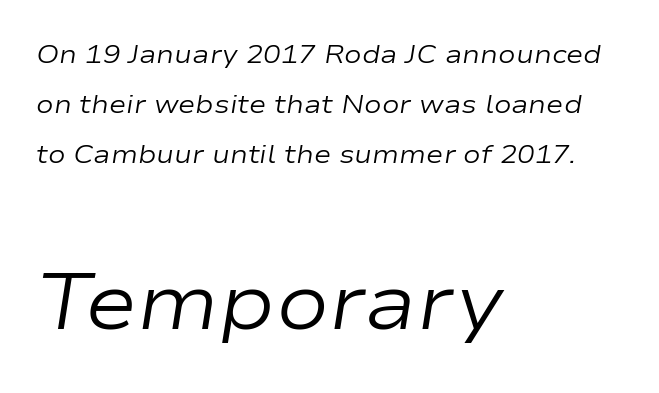
{"italic": "yes", "lean": "right", "slant_degrees": 9, "bold": "no", "weight": "regular", "width": "wide", "stroke_contrast": "low", "x_height": "medium", "monospaced": "no", "underline": "no", "align": "left", "line_spacing": "loose", "line_spacing_ratio": 1.92, "letter_spacing": "normal", "letter_spacing_em": 0.0, "larger_block": "second", "size_ratio": 3.04, "glyph_px": 79}
